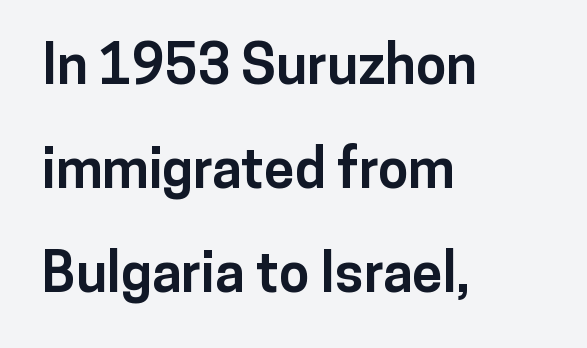
Q: Is the text bold? A: Yes.
Q: Is the text italic (slanted)? A: No, it is upright.
Q: Is the typeface a serif or a sans-serif typeface? A: Sans-serif.
Q: Is the text underlined? A: No.
Q: How is the paragraph aligned? A: Left-aligned.
Q: Is the spacing between letters normal or unusually wide? A: Normal.
Q: Width (condensed, normal, or wide)? A: Normal.
Q: Stroke contrast? A: Low.
Q: x-height? A: Medium.
Q: Monospaced? A: No.
